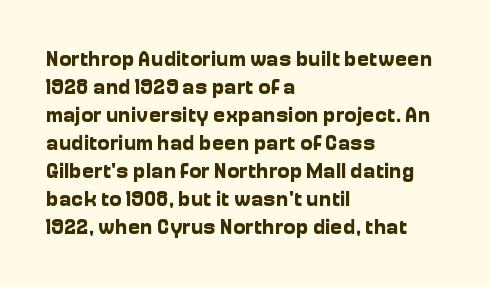
{"italic": "no", "bold": "yes", "underline": "no", "align": "left", "line_spacing": "normal", "line_spacing_ratio": 1.33, "letter_spacing": "normal", "letter_spacing_em": 0.0, "glyph_px": 21}
